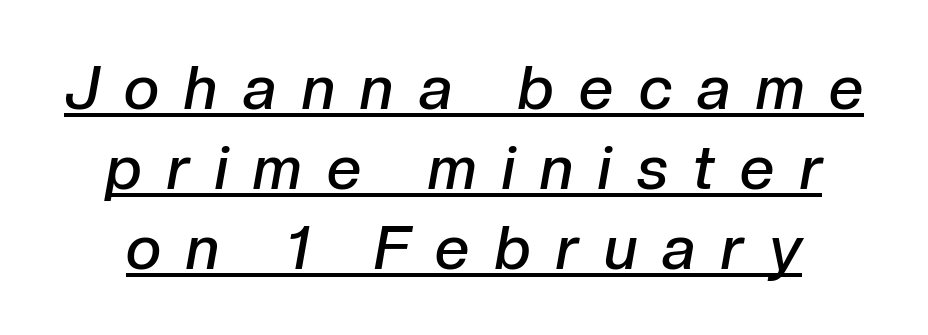
The image shows 61 px semibold type, italic (leaning right); set normal line spacing (1.31x), unusually wide letter spacing (+0.42 em), underlined; low stroke contrast and a medium x-height.
